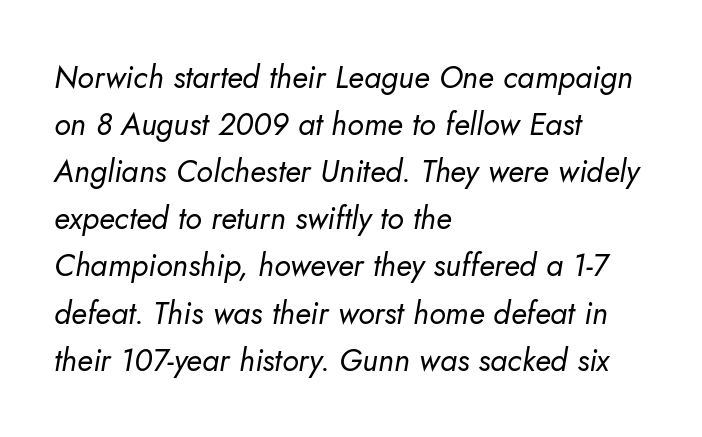
Is this a heavy cut? Hardly; it is regular or lighter. The leading is moderate, giving the passage an even texture. Tall strokes in this sample are angled rather than plumb. The words here are not underlined.
